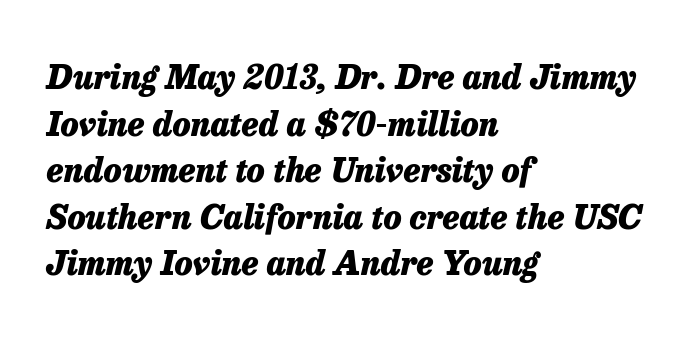
The image shows 33 px heavy type, italic (leaning right); set left-aligned, normal line spacing (1.41x), normal letter spacing, not underlined; low stroke contrast and a medium x-height.
